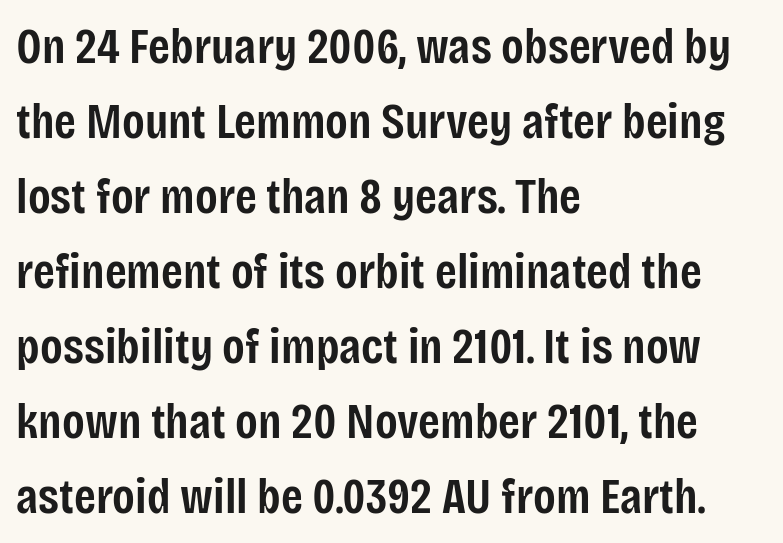
The image shows 50 px semibold, condensed sans-serif type, upright; set left-aligned, normal line spacing (1.5x), normal letter spacing, not underlined; low stroke contrast and a large x-height.
